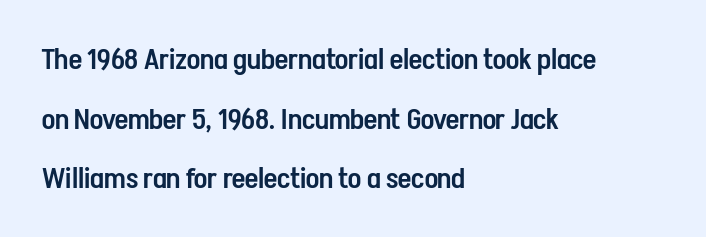
Q: Is the text bold? A: Semi-bold.
Q: Is the text italic (slanted)? A: No, it is upright.
Q: Is the typeface a serif or a sans-serif typeface? A: Sans-serif.
Q: Is the text underlined? A: No.
Q: How is the paragraph aligned? A: Left-aligned.
Q: Is the spacing between letters normal or unusually wide? A: Normal.
Q: Is the spacing between lines tight, normal or loose? A: Loose.
Q: Width (condensed, normal, or wide)? A: Condensed.
Q: Stroke contrast? A: Low.
Q: x-height? A: Medium.
Q: Monospaced? A: No.
